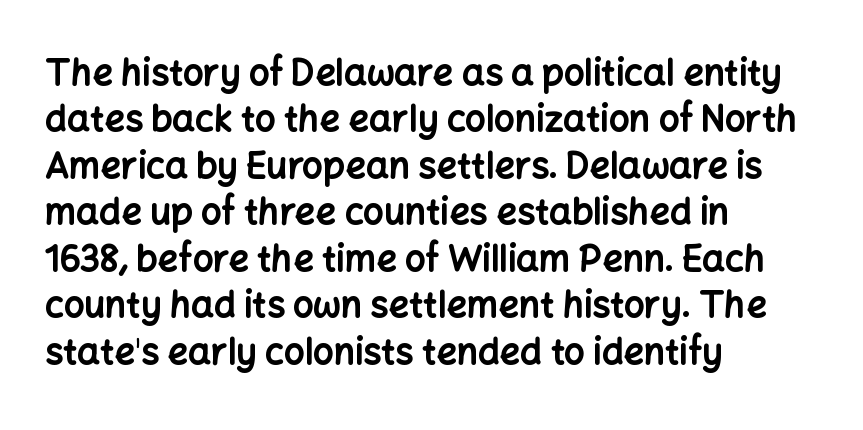
Observe the ordinary spacing: letters are neighbours, not strangers. Is there much room between lines? A standard amount, neither cramped nor airy. Do the letters lean? They stand straight. Only glyphs here, with clear space below each row. The lines in this sample share a left origin and differ only in where they stop. Letterform terminals end flat and unadorned throughout the passage.
